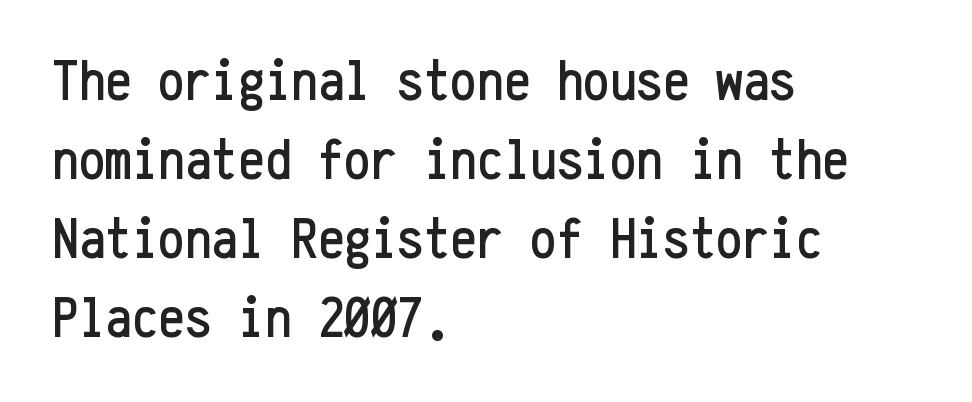
Q: Is the text italic (slanted)? A: No, it is upright.
Q: Is the typeface a serif or a sans-serif typeface? A: Sans-serif.
Q: Is the text underlined? A: No.
Q: How is the paragraph aligned? A: Left-aligned.
Q: Is the spacing between letters normal or unusually wide? A: Normal.
Q: Is the spacing between lines tight, normal or loose? A: Normal.
Q: Width (condensed, normal, or wide)? A: Condensed.
Q: Stroke contrast? A: Low.
Q: x-height? A: Medium.
Q: Monospaced? A: Yes.
